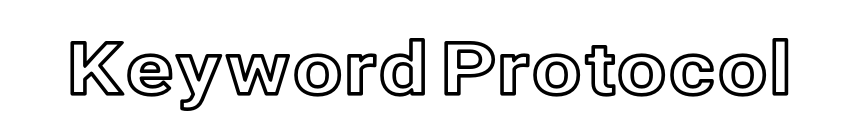
Clear beneath every line of the passage. Short note: letters normally spaced. The passage shown is typed in a proportional face where columns would drift. Is there any slant? The stems are plumb.
